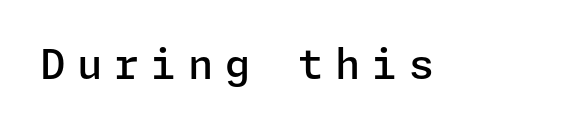
Q: Is the text bold? A: Semi-bold.
Q: Is the text italic (slanted)? A: No, it is upright.
Q: Is the typeface a serif or a sans-serif typeface? A: Sans-serif.
Q: Is the text underlined? A: No.
Q: Is the spacing between letters normal or unusually wide? A: Unusually wide.
Q: Width (condensed, normal, or wide)? A: Normal.
Q: Stroke contrast? A: Low.
Q: x-height? A: Medium.
